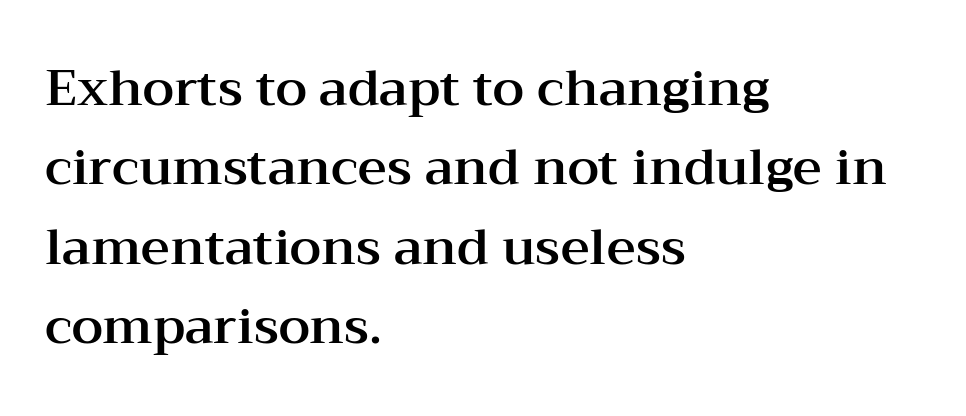
The image shows 50 px wide serif type, upright; set left-aligned, normal line spacing (1.59x), normal letter spacing, not underlined; medium stroke contrast and a medium x-height.
